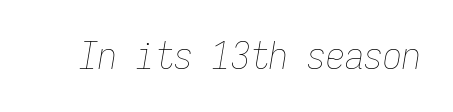
Unbolded letterforms with no extra heft. The whole block is typeset with a tilt. Fixed-width glyphs throughout — classic coding-font behaviour. A bare baseline throughout the passage. The line texture is even and compact thanks to regular tracking.
